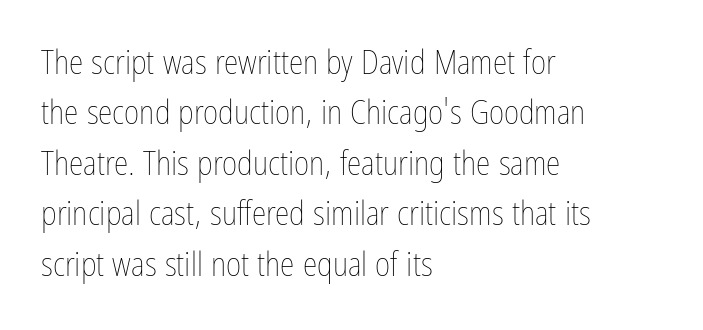
The letters advance in unequal steps, a hallmark of proportional type. If you measured baseline to baseline, you'd find a middling distance. Inter-character spacing is left at the font's built-in metrics. Every character sits straight up, as roman type does. The paragraph shown leans on its left margin. Counters stay open thanks to moderate or lighter strokes.
